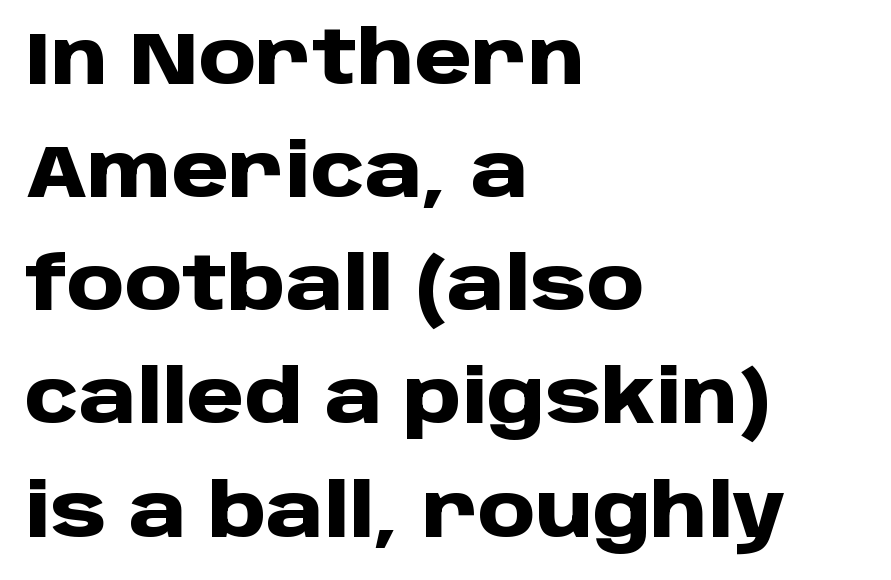
The image shows 73 px heavy sans-serif type, upright; set left-aligned, normal line spacing (1.55x), normal letter spacing, not underlined; low stroke contrast and a large x-height.
